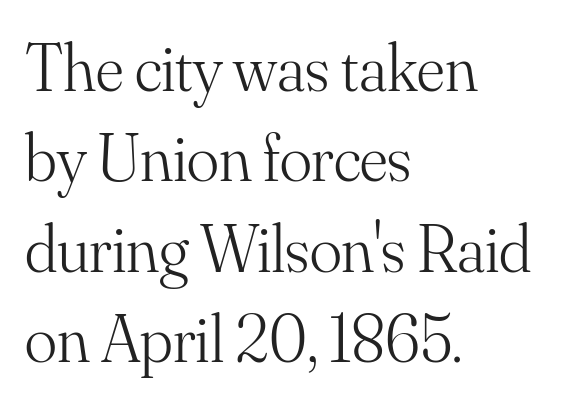
Q: Is the text bold? A: No.
Q: Is the text italic (slanted)? A: No, it is upright.
Q: Is the typeface a serif or a sans-serif typeface? A: Serif.
Q: Is the text underlined? A: No.
Q: How is the paragraph aligned? A: Left-aligned.
Q: Is the spacing between letters normal or unusually wide? A: Normal.
Q: Is the spacing between lines tight, normal or loose? A: Normal.
Q: Width (condensed, normal, or wide)? A: Normal.
Q: Stroke contrast? A: Medium.
Q: x-height? A: Small.
Q: Monospaced? A: No.
